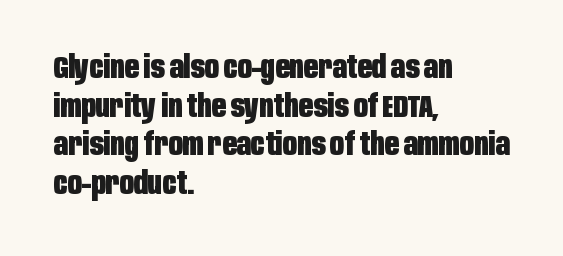
{"serif": "no", "italic": "no", "bold": "yes", "weight": "heavy", "width": "condensed", "stroke_contrast": "low", "x_height": "large", "monospaced": "no", "underline": "no", "align": "left", "line_spacing": "normal", "line_spacing_ratio": 1.25, "letter_spacing": "normal", "letter_spacing_em": 0.0, "glyph_px": 31}
